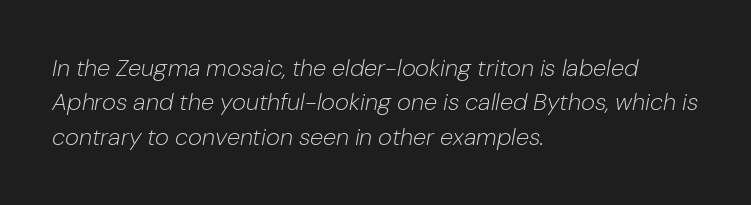
{"italic": "yes", "lean": "right", "slant_degrees": 10, "bold": "no", "underline": "no", "align": "left", "line_spacing": "normal", "line_spacing_ratio": 1.43, "letter_spacing": "normal", "letter_spacing_em": 0.0, "glyph_px": 24}
